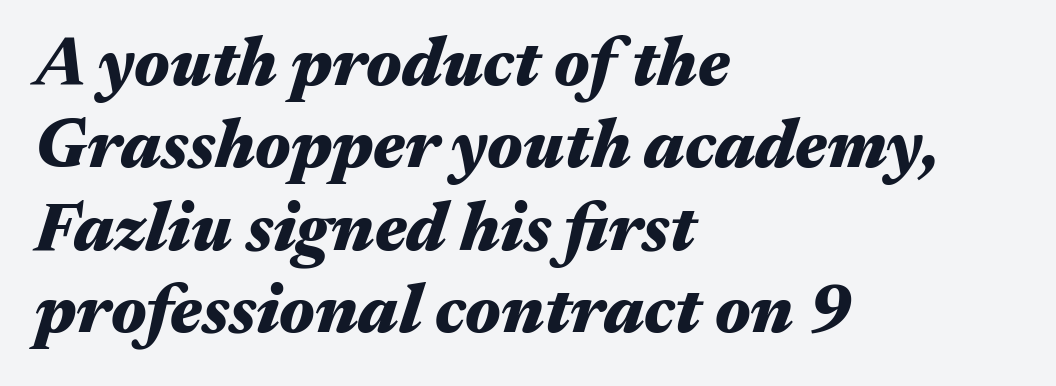
Caption: bold face, heavy strokes. The paragraph shown leans on its left margin. Style check: oblique. This rendering leaves character spacing at its baseline value. Descenders are the only things crossing below the line. These lines are rendered in a variable-pitch font.
